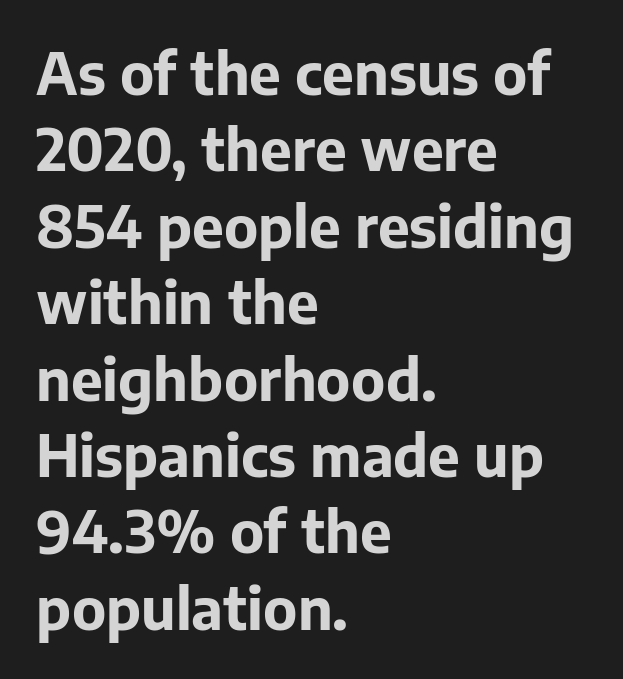
Q: Is the text bold? A: Yes.
Q: Is the text italic (slanted)? A: No, it is upright.
Q: Is the typeface a serif or a sans-serif typeface? A: Sans-serif.
Q: Is the text underlined? A: No.
Q: How is the paragraph aligned? A: Left-aligned.
Q: Is the spacing between letters normal or unusually wide? A: Normal.
Q: Is the spacing between lines tight, normal or loose? A: Normal.
Q: Width (condensed, normal, or wide)? A: Normal.
Q: Stroke contrast? A: Low.
Q: x-height? A: Medium.
Q: Monospaced? A: No.
